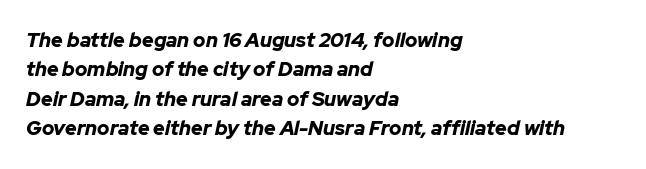
{"italic": "yes", "lean": "right", "slant_degrees": 12, "bold": "yes", "underline": "no", "align": "left", "line_spacing": "normal", "line_spacing_ratio": 1.47, "letter_spacing": "normal", "letter_spacing_em": 0.0, "glyph_px": 20}
